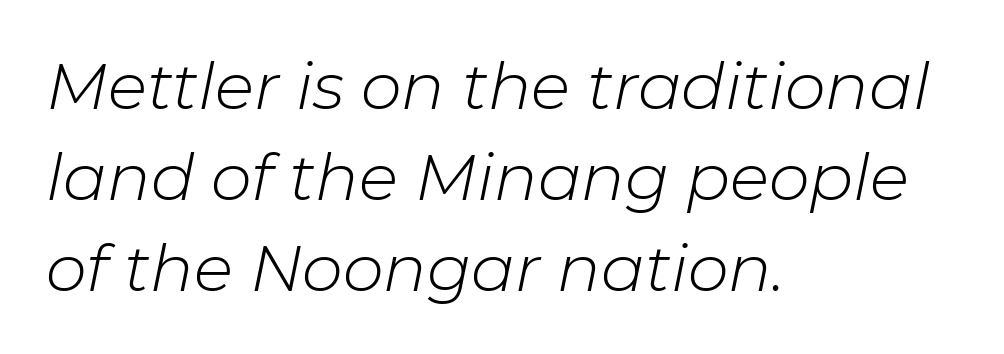
{"italic": "yes", "lean": "right", "slant_degrees": 11, "bold": "no", "weight": "light", "width": "normal", "stroke_contrast": "low", "x_height": "medium", "monospaced": "no", "underline": "no", "align": "left", "line_spacing": "normal", "line_spacing_ratio": 1.4, "letter_spacing": "normal", "letter_spacing_em": 0.0, "glyph_px": 65}
